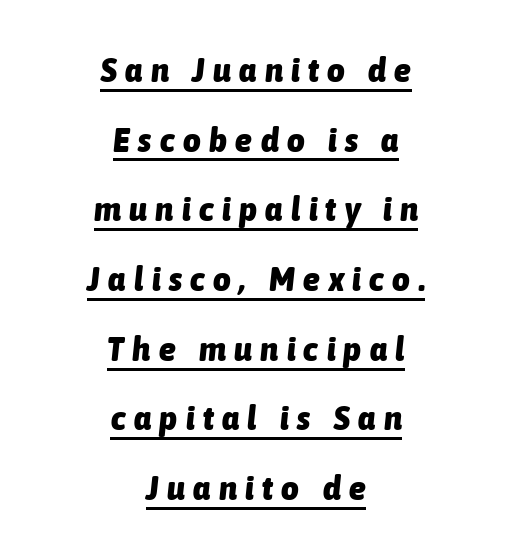
There is plenty of visible air inserted between adjacent glyphs. The letters advance in unequal steps, a hallmark of proportional type. The face used here has a pronounced slope to its letters. This sample is center-justified, so both line endings float freely.
